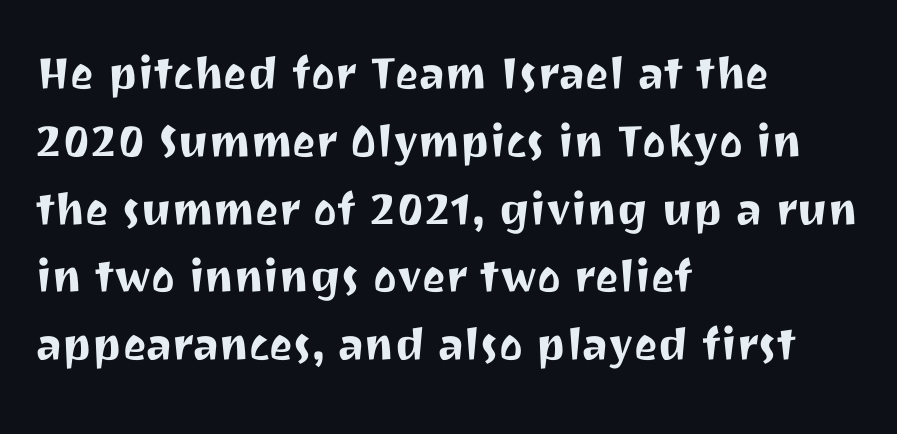
{"serif": "no", "italic": "no", "width": "normal", "stroke_contrast": "medium", "x_height": "medium", "monospaced": "no", "underline": "no", "align": "left", "line_spacing_ratio": 1.21, "letter_spacing": "normal", "letter_spacing_em": 0.0, "glyph_px": 56}
